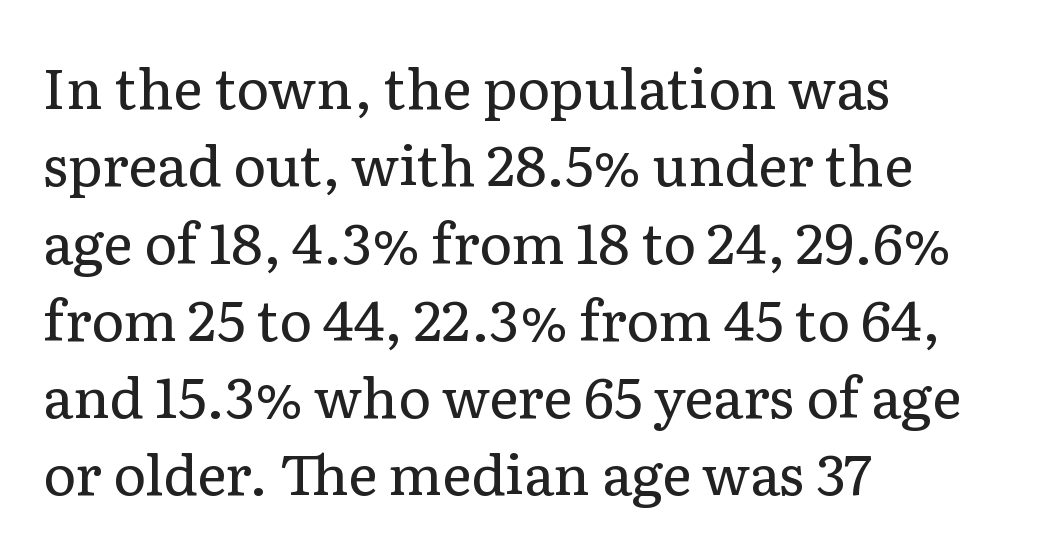
The image shows 56 px regular-weight serif type, upright; set left-aligned, normal line spacing (1.38x), normal letter spacing, not underlined; low stroke contrast and a medium x-height.
